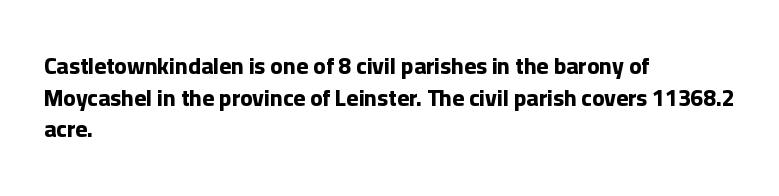
The image shows 23 px bold type, upright; set left-aligned, normal line spacing (1.37x), normal letter spacing, not underlined.
